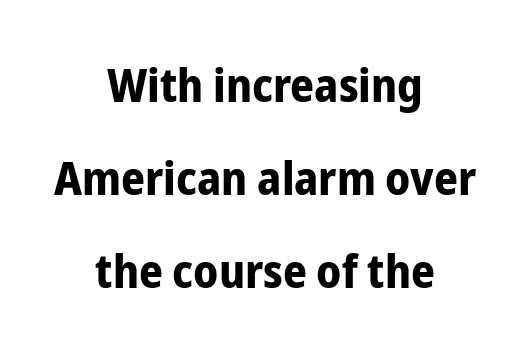
It's the straight-up-and-down kind of type. Spacing verdict: proportional, widths tailored to each character. Regarding serifs, this sample does without them. Weight: bold. The rendering uses a large line-height, opening up the rows. Default kerning and tracking; the words read as compact shapes.
